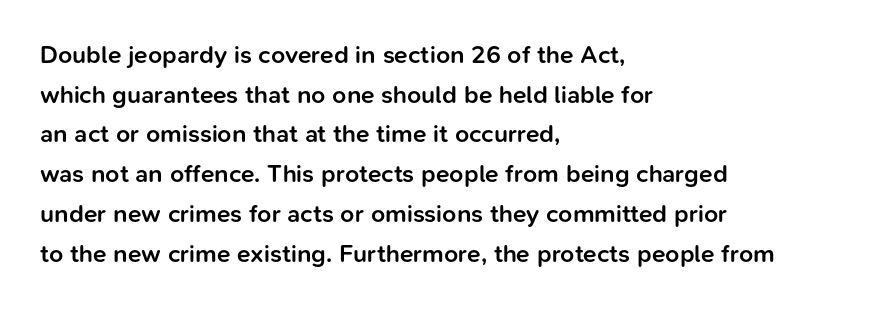
Q: Is the text bold? A: Semi-bold.
Q: Is the text italic (slanted)? A: No, it is upright.
Q: Is the text underlined? A: No.
Q: How is the paragraph aligned? A: Left-aligned.
Q: Is the spacing between letters normal or unusually wide? A: Normal.
Q: Is the spacing between lines tight, normal or loose? A: Normal.
